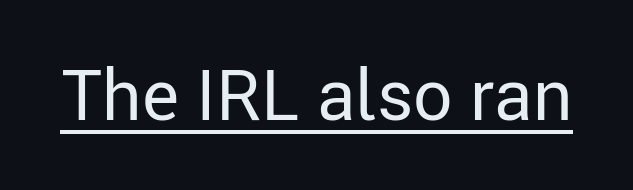
{"serif": "no", "italic": "no", "bold": "no", "weight": "regular", "width": "normal", "stroke_contrast": "low", "x_height": "medium", "monospaced": "no", "underline": "yes", "letter_spacing": "normal", "letter_spacing_em": 0.0, "glyph_px": 70}
